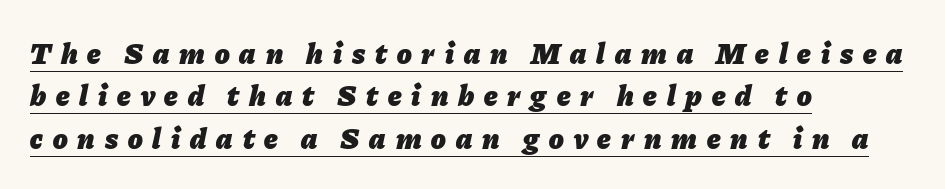
Characters follow at a spacing far wider than the type designer built in. The characters look thick and weighty, a clear bold. These lines were composed using italics. Interline gaps are of average width in this sample.
